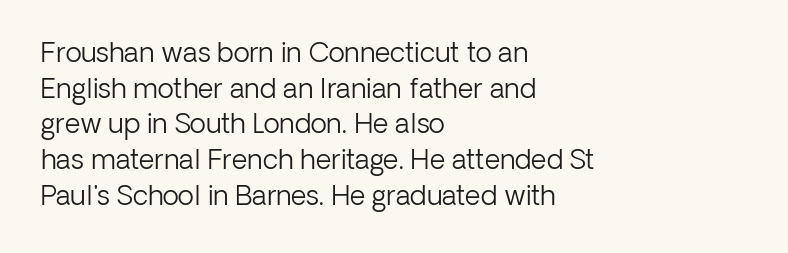
Q: Is the text bold? A: No.
Q: Is the text italic (slanted)? A: No, it is upright.
Q: Is the text underlined? A: No.
Q: How is the paragraph aligned? A: Left-aligned.
Q: Is the spacing between letters normal or unusually wide? A: Normal.
Q: Is the spacing between lines tight, normal or loose? A: Normal.
